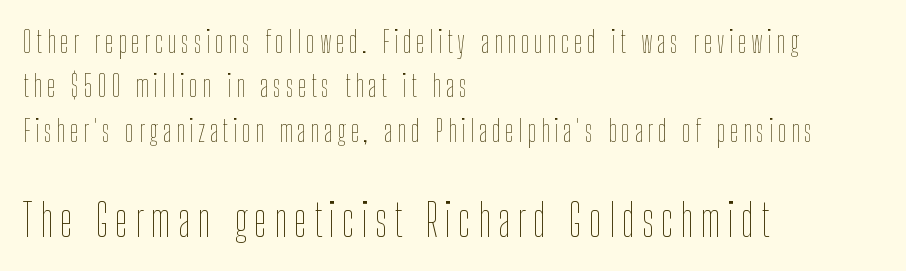
Q: Is the text bold? A: No.
Q: Is the text italic (slanted)? A: No, it is upright.
Q: Is the text underlined? A: No.
Q: How is the paragraph aligned? A: Left-aligned.
Q: Is the spacing between lines tight, normal or loose? A: Normal.
Q: Which block of text is set in a larger size, the first (top) or the second (bottom)? A: The second (bottom) one.
Q: Width (condensed, normal, or wide)? A: Condensed.
Q: Stroke contrast? A: Low.
Q: x-height? A: Medium.
Q: Monospaced? A: No.
